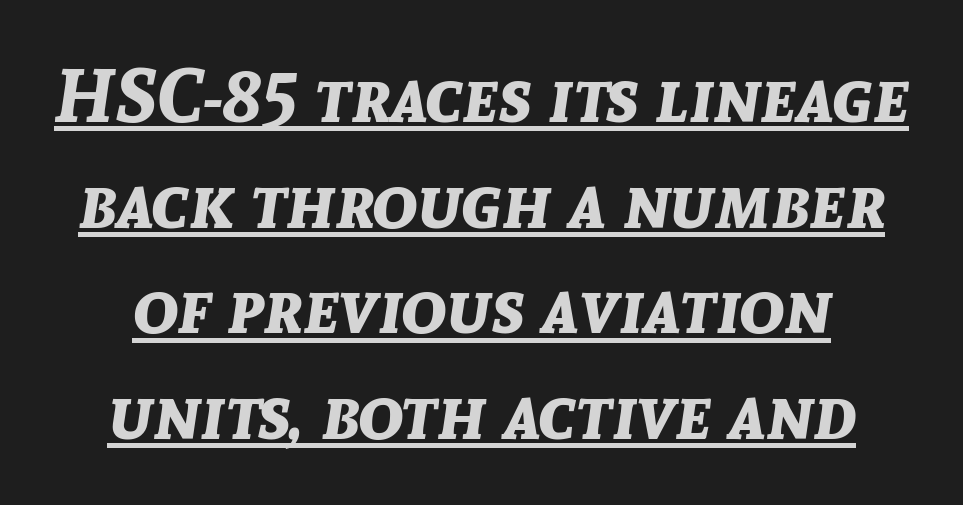
Q: Is the text bold? A: Yes.
Q: Is the text italic (slanted)? A: Yes, it leans right by about 8 degrees.
Q: Is the text underlined? A: Yes.
Q: Is the spacing between letters normal or unusually wide? A: Normal.
Q: Is the spacing between lines tight, normal or loose? A: Normal.
Q: Width (condensed, normal, or wide)? A: Normal.
Q: Stroke contrast? A: Low.
Q: x-height? A: Medium.
Q: Monospaced? A: No.
